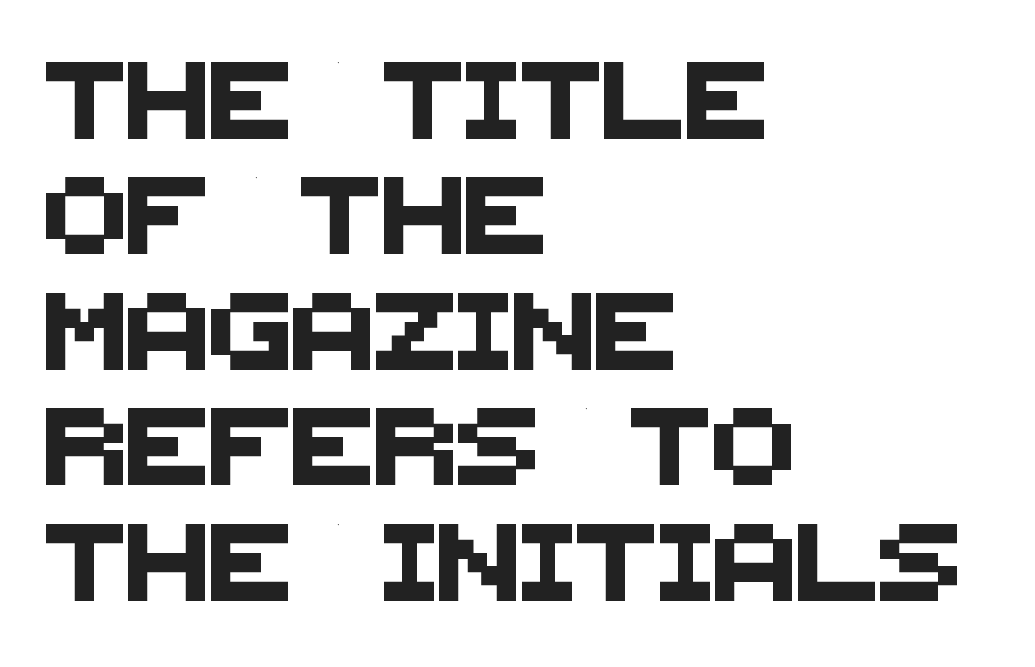
{"serif": "no", "width": "normal", "stroke_contrast": "medium", "x_height": "large", "monospaced": "no", "underline": "no", "align": "left", "line_spacing": "normal", "line_spacing_ratio": 1.5, "letter_spacing": "normal", "letter_spacing_em": 0.0, "glyph_px": 77}
